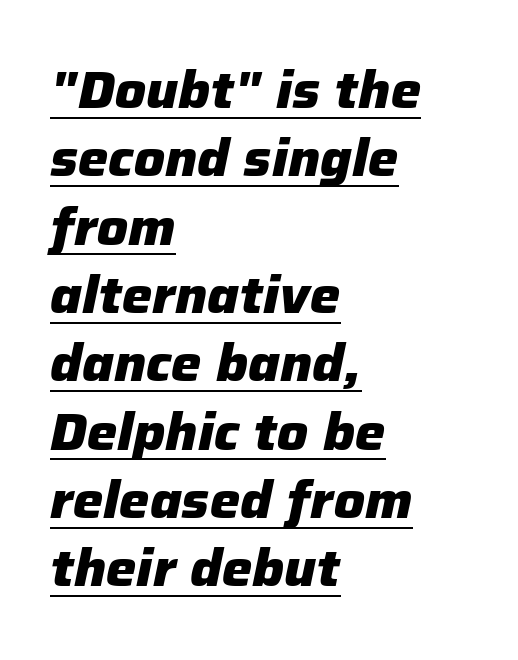
Notice how a bar underscores the lettering throughout. Nobody touched the tracking dial on this one. Stroke thickness is high; the sample reads as a true bold. The designer left line spacing at the default. In CSS terms this would be text-align: left. Proportional: the letters do not fall into vertical columns.
